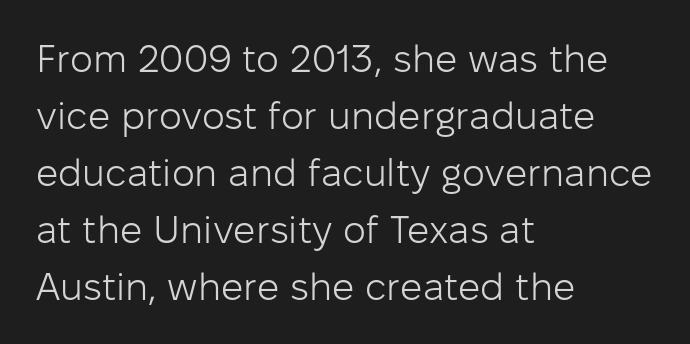
Leftover space on each line is placed entirely after the last word. It's the straight-up-and-down kind of type. How are the letters spaced? Ordinarily, with no added tracking. To sum up the face: it is a sans, with no serifs. Letters rest on an invisible, unmarked baseline.
